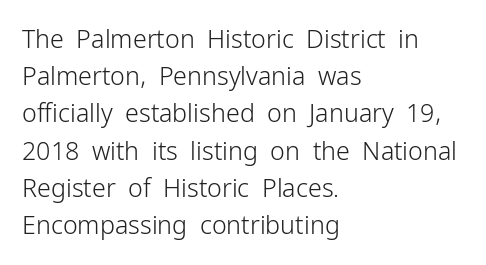
{"italic": "no", "bold": "no", "underline": "no", "align": "left", "line_spacing": "normal", "line_spacing_ratio": 1.49, "letter_spacing": "normal", "letter_spacing_em": 0.0, "glyph_px": 25}
